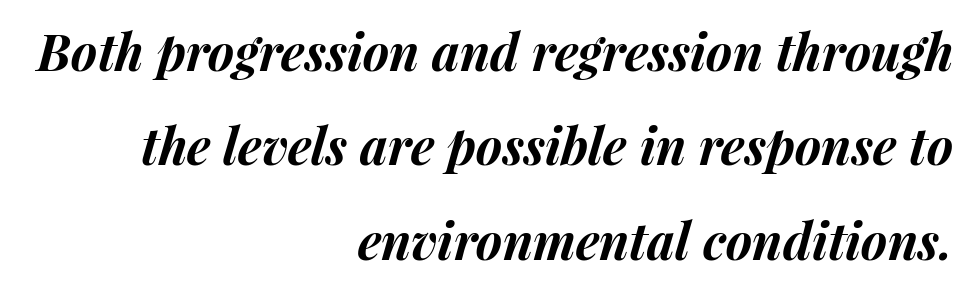
Q: Is the text bold? A: Yes.
Q: Is the text italic (slanted)? A: Yes, it leans right by about 15 degrees.
Q: Is the text underlined? A: No.
Q: How is the paragraph aligned? A: Right-aligned.
Q: Is the spacing between letters normal or unusually wide? A: Normal.
Q: Width (condensed, normal, or wide)? A: Normal.
Q: Stroke contrast? A: Medium.
Q: x-height? A: Medium.
Q: Monospaced? A: No.
